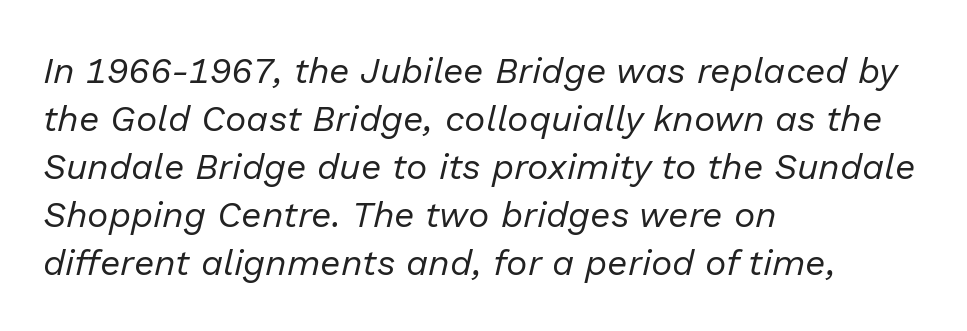
The image shows 36 px regular-weight type, italic (leaning right); set left-aligned, normal line spacing (1.33x), normal letter spacing, not underlined; low stroke contrast and a medium x-height.
